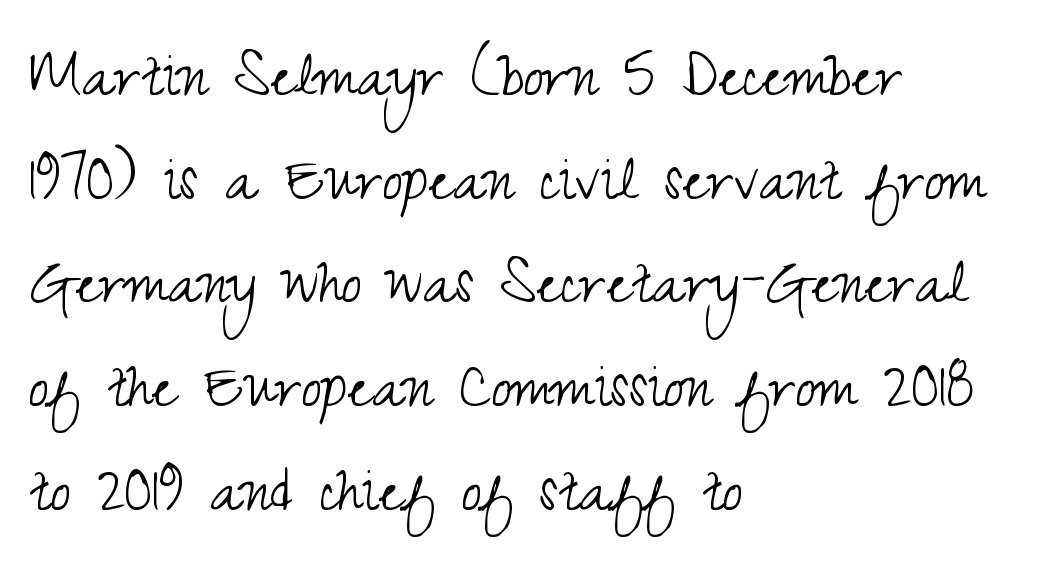
{"serif": "no", "italic": "no", "bold": "no", "weight": "light", "width": "condensed", "stroke_contrast": "medium", "x_height": "small", "monospaced": "no", "underline": "no", "align": "left", "line_spacing": "normal", "line_spacing_ratio": 1.44, "letter_spacing": "normal", "letter_spacing_em": 0.0, "glyph_px": 72}
